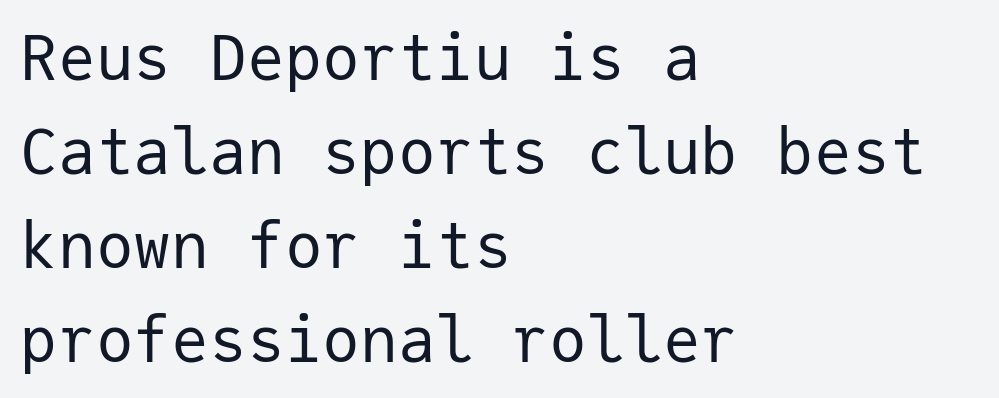
{"serif": "no", "italic": "no", "bold": "no", "weight": "regular", "width": "normal", "stroke_contrast": "low", "x_height": "medium", "monospaced": "yes", "underline": "no", "align": "left", "line_spacing": "normal", "line_spacing_ratio": 1.49, "letter_spacing": "normal", "letter_spacing_em": 0.0, "glyph_px": 63}
